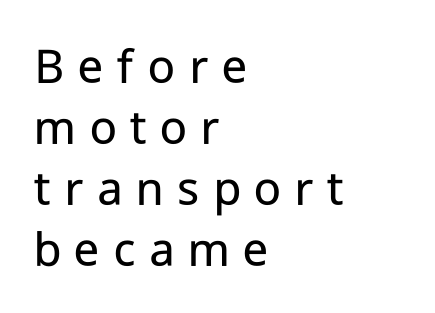
Q: Is the text bold? A: No.
Q: Is the text italic (slanted)? A: No, it is upright.
Q: Is the typeface a serif or a sans-serif typeface? A: Sans-serif.
Q: Is the text underlined? A: No.
Q: How is the paragraph aligned? A: Left-aligned.
Q: Is the spacing between letters normal or unusually wide? A: Unusually wide.
Q: Width (condensed, normal, or wide)? A: Normal.
Q: Stroke contrast? A: Low.
Q: x-height? A: Medium.
Q: Monospaced? A: No.
